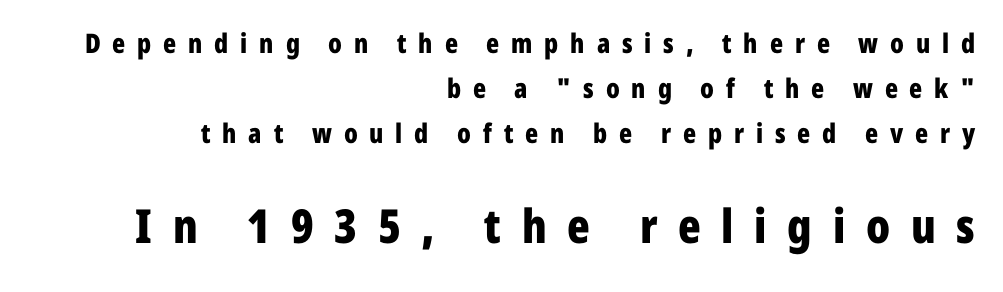
{"serif": "no", "italic": "no", "bold": "yes", "weight": "bold", "width": "condensed", "stroke_contrast": "low", "x_height": "medium", "monospaced": "no", "underline": "no", "align": "right", "line_spacing": "normal", "line_spacing_ratio": 1.66, "letter_spacing": "wide", "letter_spacing_em": 0.44, "larger_block": "second", "size_ratio": 1.74, "glyph_px": 47}
